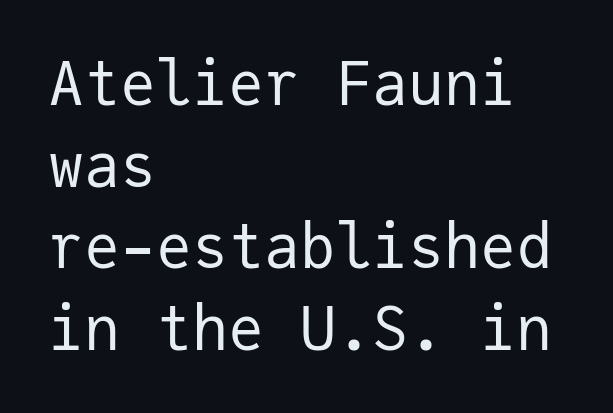
{"serif": "no", "italic": "no", "bold": "no", "weight": "regular", "width": "normal", "stroke_contrast": "low", "x_height": "medium", "monospaced": "yes", "underline": "no", "align": "left", "line_spacing": "normal", "line_spacing_ratio": 1.36, "letter_spacing": "normal", "letter_spacing_em": 0.0, "glyph_px": 60}
